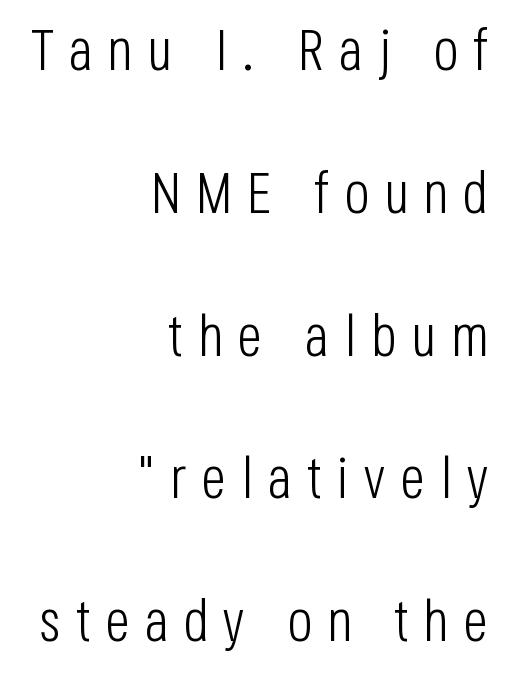
Q: Is the text bold? A: No.
Q: Is the text italic (slanted)? A: No, it is upright.
Q: Is the typeface a serif or a sans-serif typeface? A: Sans-serif.
Q: Is the text underlined? A: No.
Q: How is the paragraph aligned? A: Right-aligned.
Q: Is the spacing between letters normal or unusually wide? A: Unusually wide.
Q: Is the spacing between lines tight, normal or loose? A: Loose.
Q: Width (condensed, normal, or wide)? A: Condensed.
Q: Stroke contrast? A: Low.
Q: x-height? A: Large.
Q: Monospaced? A: No.
